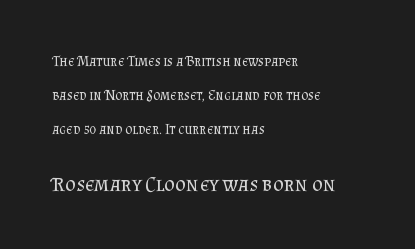
The image shows 21 px text type, upright; set left-aligned, loose line spacing (2.43x), normal letter spacing, not underlined; the second (bottom) block is 1.5x larger.
